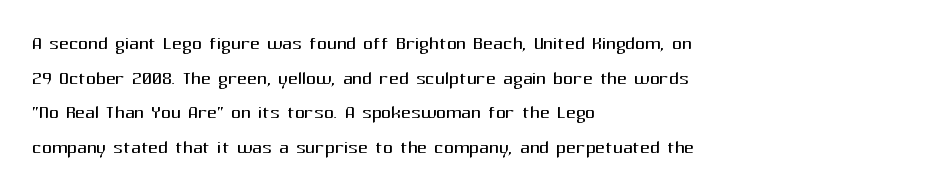
{"italic": "no", "bold": "no", "underline": "no", "align": "left", "line_spacing": "normal", "line_spacing_ratio": 1.44, "letter_spacing": "normal", "letter_spacing_em": 0.0, "glyph_px": 24}
